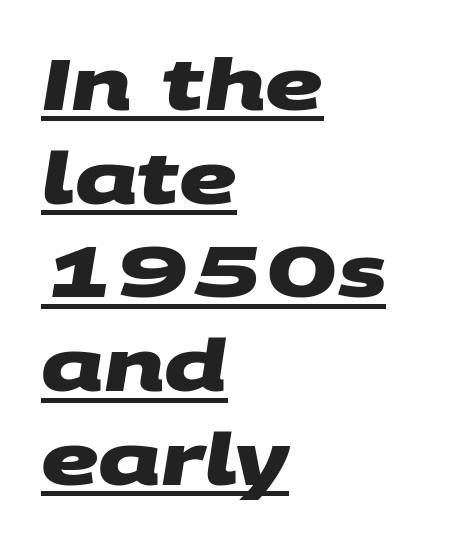
Q: Is the text bold? A: Yes.
Q: Is the typeface a serif or a sans-serif typeface? A: Sans-serif.
Q: Is the text underlined? A: Yes.
Q: How is the paragraph aligned? A: Left-aligned.
Q: Is the spacing between letters normal or unusually wide? A: Normal.
Q: Is the spacing between lines tight, normal or loose? A: Normal.
Q: Width (condensed, normal, or wide)? A: Wide.
Q: Stroke contrast? A: Medium.
Q: x-height? A: Large.
Q: Monospaced? A: No.
